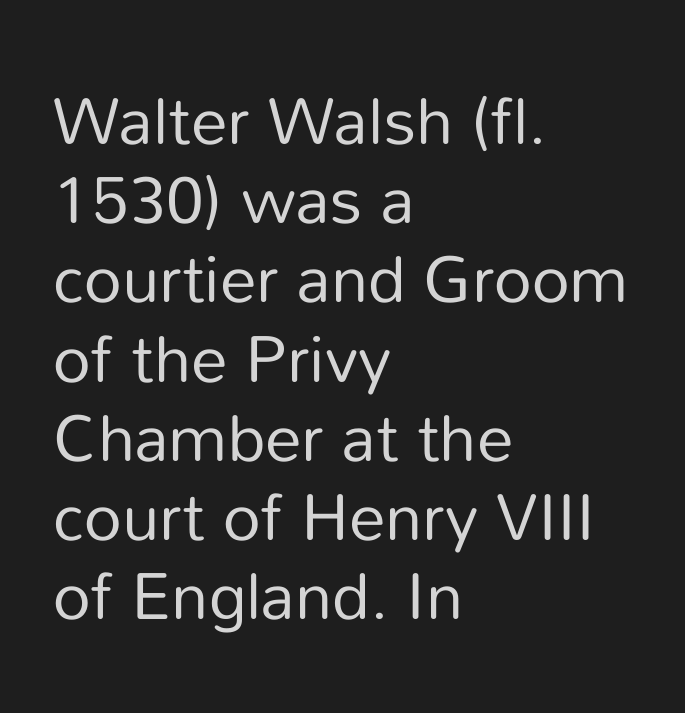
Visually the block forms a straight wall on the left and a jagged coastline on the right. Is this a heavy cut? Hardly; it is regular or lighter. The space directly below the letters is spotless. No italicization has been applied; the sample stays upright.
